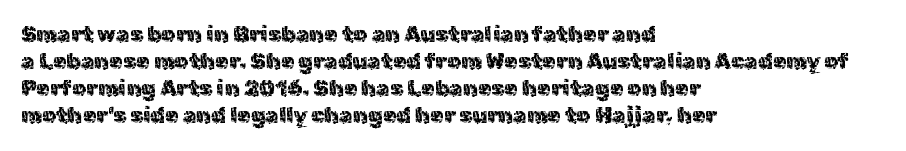
Beneath every word, the page is bare. The lettering holds an erect, upright posture throughout. Caption: face not bold, strokes unweighted. The gaps between neighbouring characters are ordinary and unremarkable.
